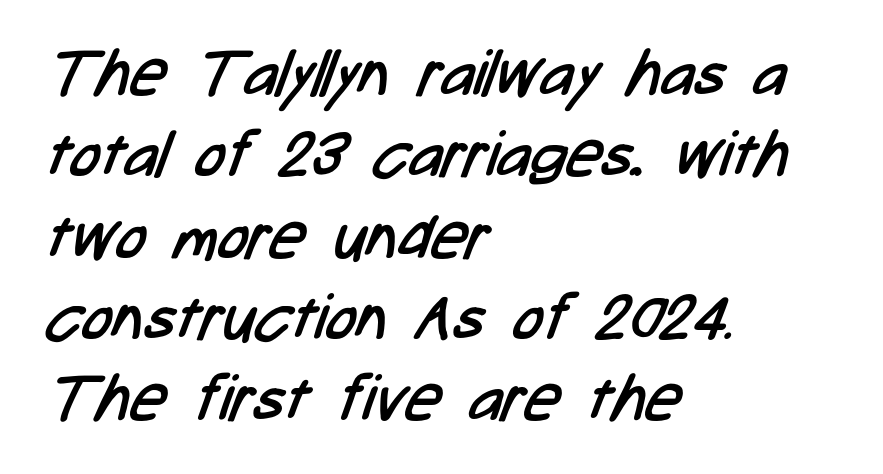
{"serif": "no", "bold": "no", "weight": "regular", "width": "condensed", "stroke_contrast": "low", "x_height": "medium", "monospaced": "no", "underline": "no", "align": "left", "line_spacing": "normal", "line_spacing_ratio": 1.29, "letter_spacing": "normal", "letter_spacing_em": 0.0, "glyph_px": 63}
